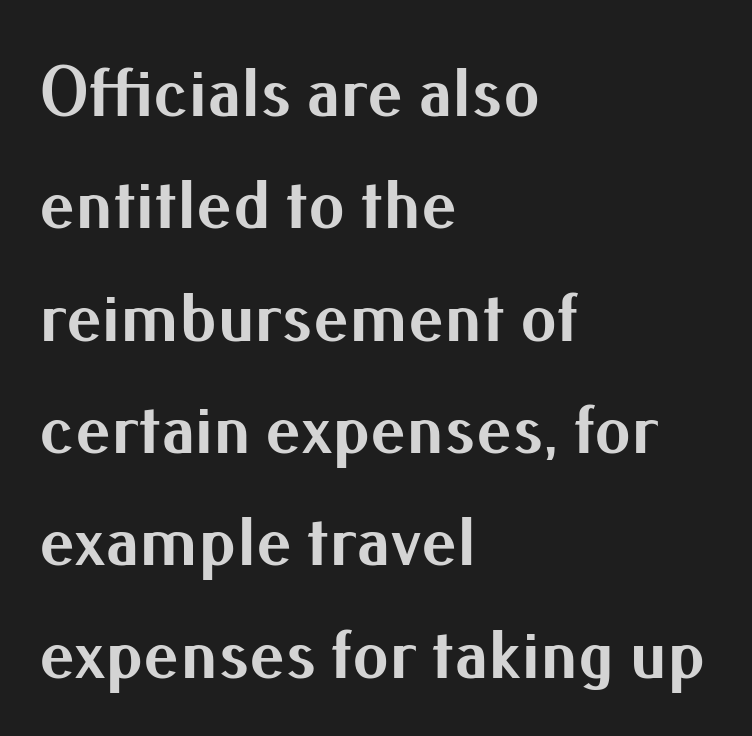
You could not count columns in this text — the font is proportionally spaced. Has an underline been added? It has not. Strokes here are thick enough to call this a true bold. Short and long lines alike share a common starting point at left. Observe the ordinary spacing: letters are neighbours, not strangers. The letters carry no serifs — their stems end cleanly without finishing strokes.
